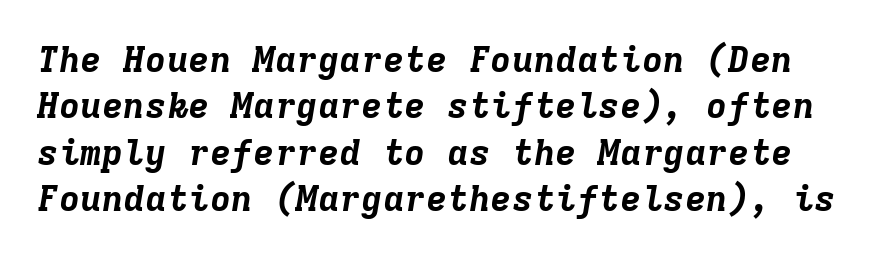
Q: Is the text bold? A: Yes.
Q: Is the text italic (slanted)? A: Yes, it leans right by about 9 degrees.
Q: Is the text underlined? A: No.
Q: Is the spacing between letters normal or unusually wide? A: Normal.
Q: Is the spacing between lines tight, normal or loose? A: Normal.
Q: Width (condensed, normal, or wide)? A: Normal.
Q: Stroke contrast? A: Low.
Q: x-height? A: Medium.
Q: Monospaced? A: Yes.
